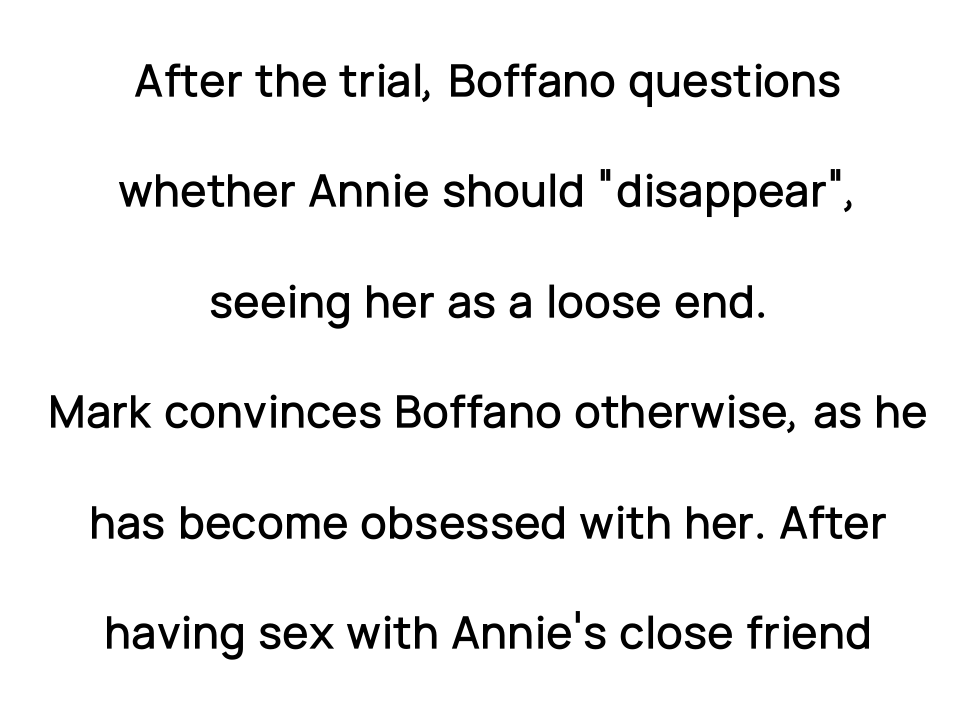
{"serif": "no", "italic": "no", "width": "normal", "stroke_contrast": "low", "x_height": "medium", "monospaced": "no", "underline": "no", "align": "center", "line_spacing": "loose", "line_spacing_ratio": 2.3, "letter_spacing": "normal", "letter_spacing_em": 0.0, "glyph_px": 48}
